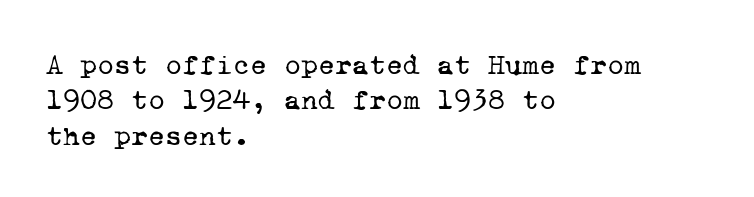
{"serif": "yes", "bold": "no", "weight": "regular", "width": "normal", "stroke_contrast": "low", "x_height": "medium", "monospaced": "yes", "underline": "no", "align": "left", "line_spacing_ratio": 1.22, "letter_spacing": "normal", "letter_spacing_em": 0.0, "glyph_px": 29}
